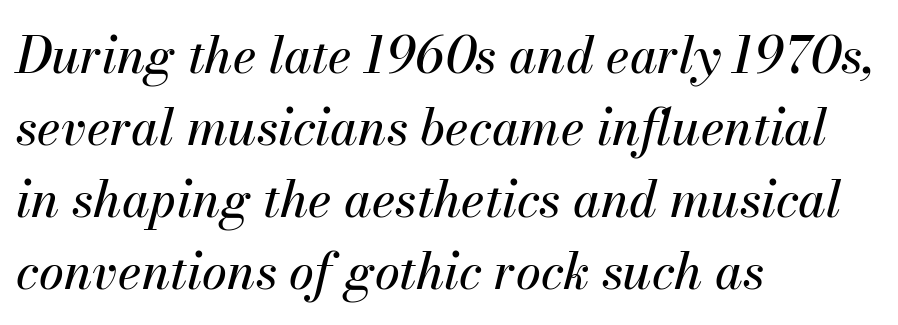
Q: Is the text italic (slanted)? A: Yes, it leans right by about 13 degrees.
Q: Is the text underlined? A: No.
Q: How is the paragraph aligned? A: Left-aligned.
Q: Is the spacing between letters normal or unusually wide? A: Normal.
Q: Is the spacing between lines tight, normal or loose? A: Normal.
Q: Width (condensed, normal, or wide)? A: Normal.
Q: Stroke contrast? A: Medium.
Q: x-height? A: Small.
Q: Monospaced? A: No.
